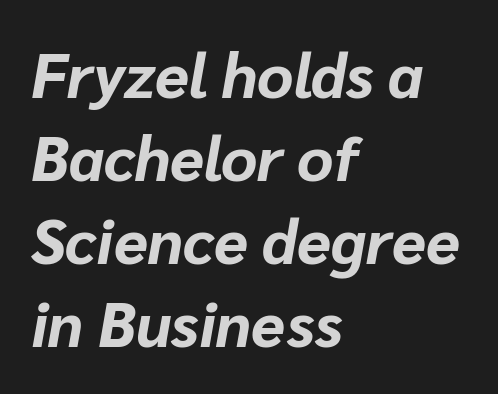
Each line starts at the same left margin while the right side varies. The glyphs have the mass of a bold cut. Note the varied advance widths — an 'i' is clearly narrower than an 'm'. In terms of letterspacing, this is plain default setting. Regular leading.
